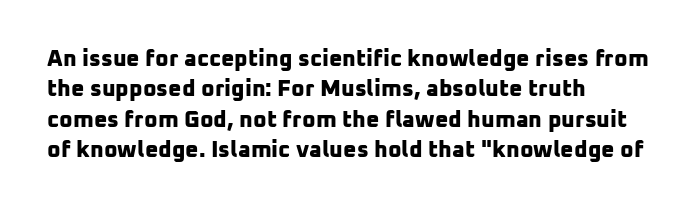
The image shows 23 px bold type; set left-aligned, normal line spacing (1.32x), normal letter spacing, not underlined.
